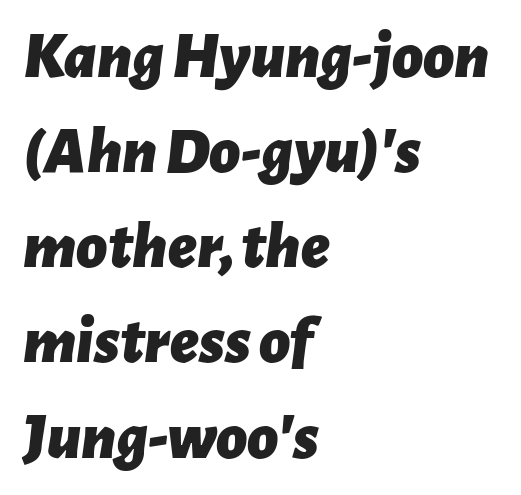
The image shows 67 px bold type, italic (leaning right); set left-aligned, normal line spacing (1.42x), normal letter spacing, not underlined; low stroke contrast and a medium x-height.
